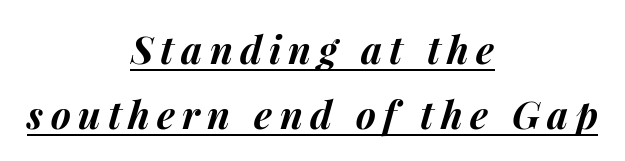
{"italic": "yes", "lean": "right", "slant_degrees": 15, "bold": "yes", "weight": "bold", "width": "normal", "stroke_contrast": "medium", "x_height": "medium", "monospaced": "no", "underline": "yes", "align": "center", "line_spacing_ratio": 1.71, "glyph_px": 38}
